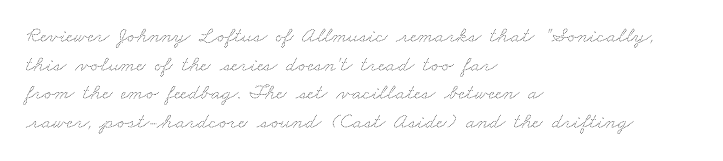
{"bold": "no", "underline": "no", "align": "left", "line_spacing": "normal", "line_spacing_ratio": 1.3, "letter_spacing": "normal", "letter_spacing_em": 0.0, "glyph_px": 22}
